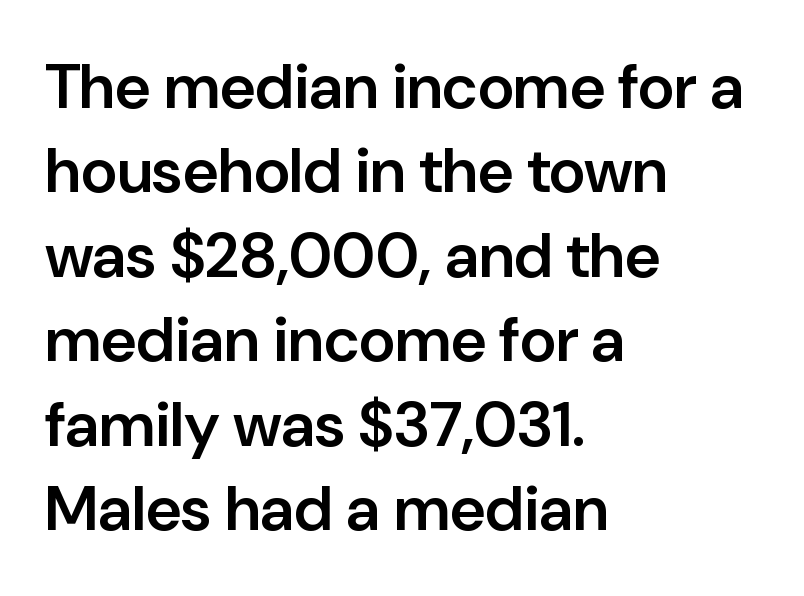
Q: Is the text bold? A: Semi-bold.
Q: Is the text italic (slanted)? A: No, it is upright.
Q: Is the typeface a serif or a sans-serif typeface? A: Sans-serif.
Q: Is the text underlined? A: No.
Q: How is the paragraph aligned? A: Left-aligned.
Q: Is the spacing between letters normal or unusually wide? A: Normal.
Q: Is the spacing between lines tight, normal or loose? A: Normal.
Q: Width (condensed, normal, or wide)? A: Normal.
Q: Stroke contrast? A: Low.
Q: x-height? A: Medium.
Q: Monospaced? A: No.
